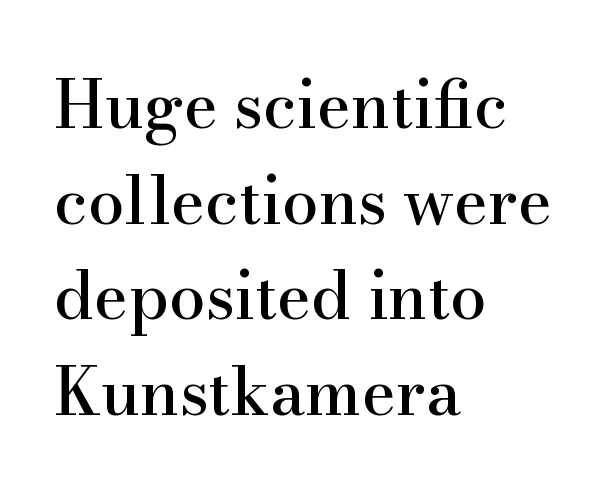
{"serif": "yes", "italic": "no", "width": "normal", "stroke_contrast": "high", "x_height": "small", "monospaced": "no", "underline": "no", "align": "left", "line_spacing": "normal", "line_spacing_ratio": 1.47, "letter_spacing": "normal", "letter_spacing_em": 0.0, "glyph_px": 65}
